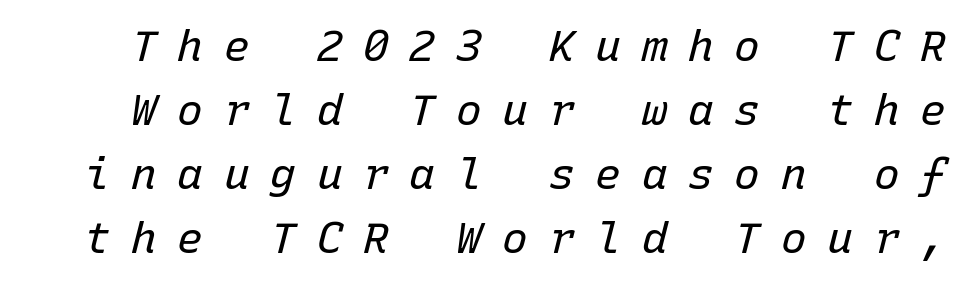
{"italic": "yes", "lean": "right", "slant_degrees": 15, "bold": "no", "weight": "regular", "width": "normal", "stroke_contrast": "low", "x_height": "medium", "monospaced": "yes", "underline": "no", "line_spacing": "normal", "line_spacing_ratio": 1.49, "letter_spacing": "wide", "letter_spacing_em": 0.48, "glyph_px": 43}
